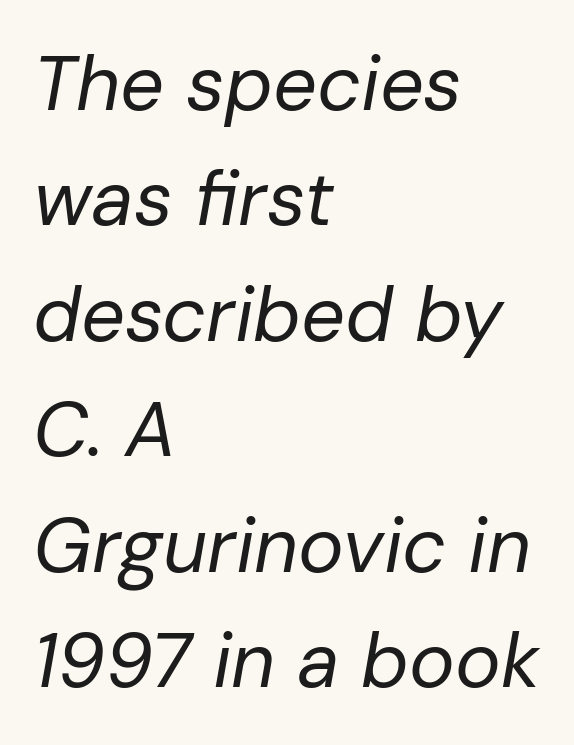
Tracking value appears to be zero — textbook default spacing. Line starts are locked; line ends wander. The font's italic variant was chosen for this text. Quick note: interline space is typical. The typesetting does not lean heavy: it is not bold.
